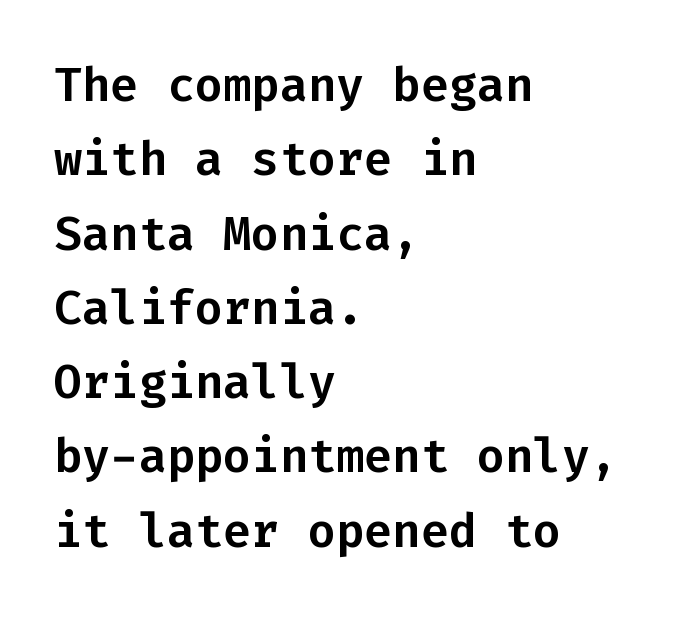
Q: Is the text italic (slanted)? A: No, it is upright.
Q: Is the typeface a serif or a sans-serif typeface? A: Sans-serif.
Q: Is the text underlined? A: No.
Q: How is the paragraph aligned? A: Left-aligned.
Q: Is the spacing between letters normal or unusually wide? A: Normal.
Q: Is the spacing between lines tight, normal or loose? A: Normal.
Q: Width (condensed, normal, or wide)? A: Normal.
Q: Stroke contrast? A: Low.
Q: x-height? A: Medium.
Q: Monospaced? A: Yes.
